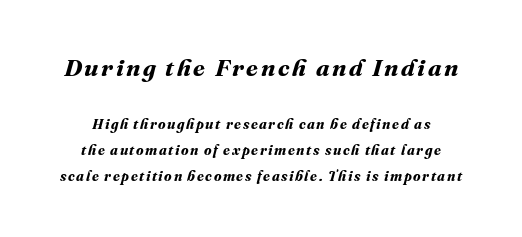
{"bold": "yes", "underline": "no", "line_spacing_ratio": 1.84, "larger_block": "first", "size_ratio": 1.71, "glyph_px": 24}
